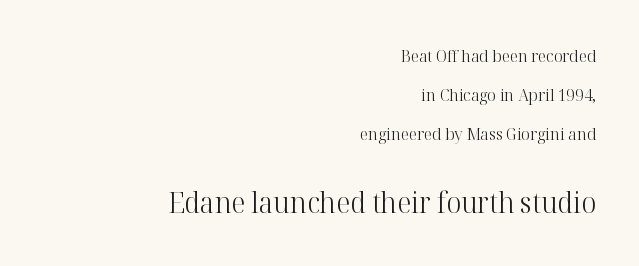
Q: Is the text bold? A: No.
Q: Is the text italic (slanted)? A: No, it is upright.
Q: Is the typeface a serif or a sans-serif typeface? A: Serif.
Q: Is the text underlined? A: No.
Q: How is the paragraph aligned? A: Right-aligned.
Q: Is the spacing between letters normal or unusually wide? A: Normal.
Q: Is the spacing between lines tight, normal or loose? A: Loose.
Q: Which block of text is set in a larger size, the first (top) or the second (bottom)? A: The second (bottom) one.
Q: Width (condensed, normal, or wide)? A: Normal.
Q: Stroke contrast? A: High.
Q: x-height? A: Medium.
Q: Monospaced? A: No.
